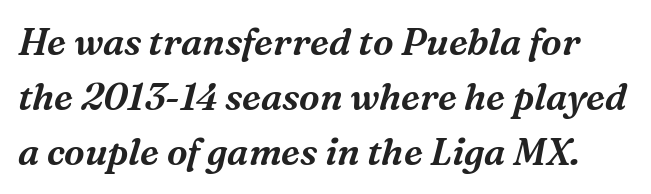
Do the characters align in a grid? No, the font is proportional. The axis of the letterforms is tilted away from vertical. Successive baselines arrive at the customary interval. Font category for this specimen: serif.
